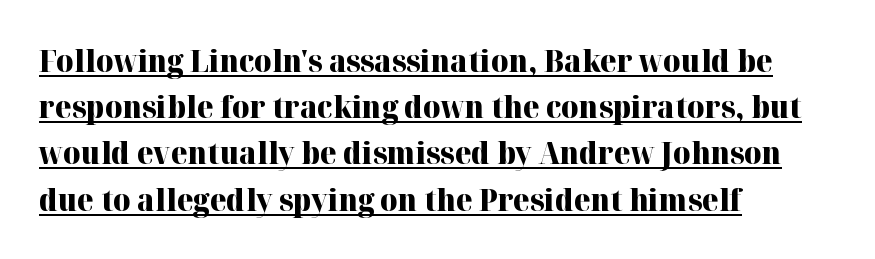
{"serif": "yes", "italic": "no", "bold": "yes", "weight": "heavy", "width": "normal", "stroke_contrast": "high", "x_height": "medium", "monospaced": "no", "underline": "yes", "align": "left", "line_spacing": "normal", "line_spacing_ratio": 1.54, "letter_spacing": "normal", "letter_spacing_em": 0.0, "glyph_px": 30}
